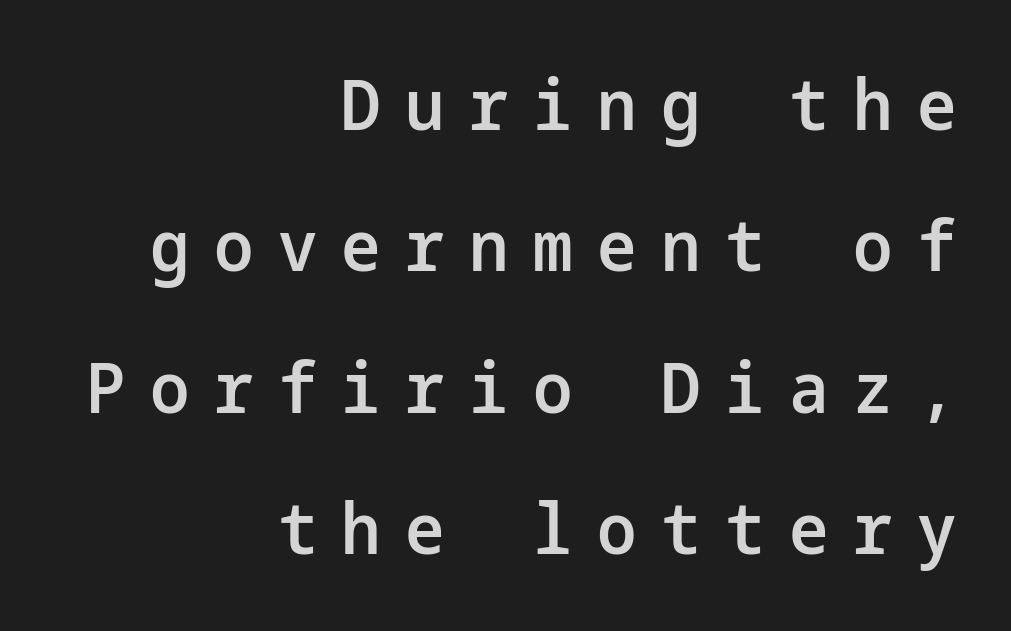
{"serif": "no", "italic": "no", "bold": "semi", "weight": "semibold", "width": "normal", "stroke_contrast": "low", "x_height": "medium", "underline": "no", "align": "right", "line_spacing": "loose", "line_spacing_ratio": 2.02, "letter_spacing": "wide", "letter_spacing_em": 0.35, "glyph_px": 70}
